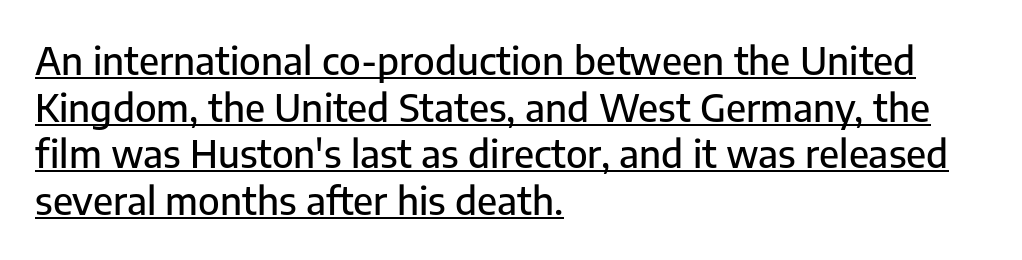
Q: Is the text italic (slanted)? A: No, it is upright.
Q: Is the typeface a serif or a sans-serif typeface? A: Sans-serif.
Q: Is the text underlined? A: Yes.
Q: How is the paragraph aligned? A: Left-aligned.
Q: Is the spacing between letters normal or unusually wide? A: Normal.
Q: Width (condensed, normal, or wide)? A: Normal.
Q: Stroke contrast? A: Low.
Q: x-height? A: Medium.
Q: Monospaced? A: No.
